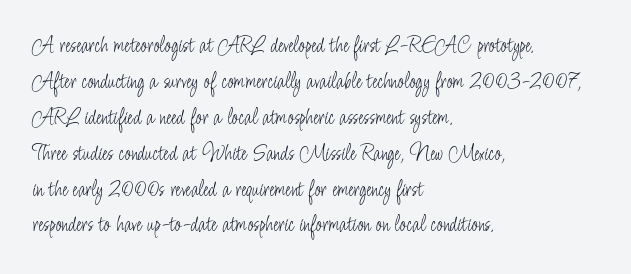
{"bold": "no", "underline": "no", "align": "left", "line_spacing": "normal", "line_spacing_ratio": 1.56, "letter_spacing": "normal", "letter_spacing_em": 0.0, "glyph_px": 23}
